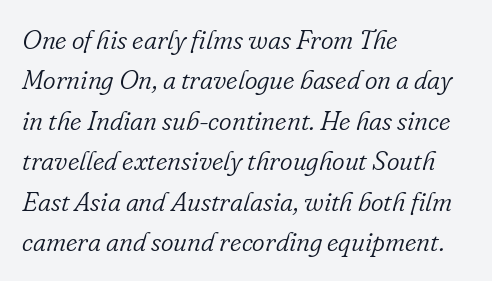
{"italic": "yes", "lean": "right", "slant_degrees": 16, "bold": "no", "underline": "no", "align": "left", "line_spacing": "normal", "line_spacing_ratio": 1.5, "letter_spacing": "normal", "letter_spacing_em": 0.0, "glyph_px": 27}
